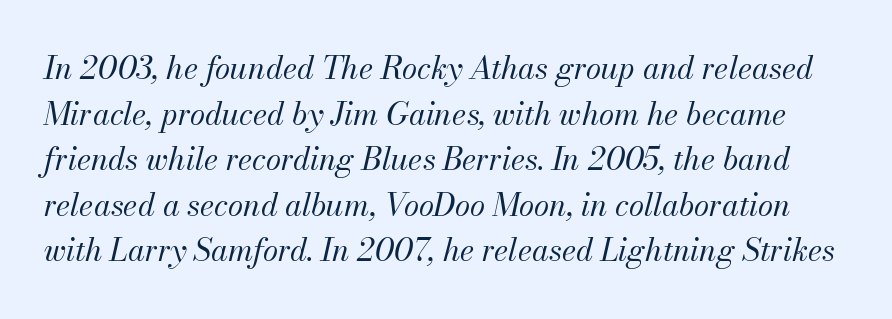
Q: Is the text bold? A: No.
Q: Is the text italic (slanted)? A: Yes, it leans right by about 13 degrees.
Q: Is the text underlined? A: No.
Q: Is the spacing between letters normal or unusually wide? A: Normal.
Q: Is the spacing between lines tight, normal or loose? A: Normal.
Q: Width (condensed, normal, or wide)? A: Normal.
Q: Stroke contrast? A: Medium.
Q: x-height? A: Small.
Q: Monospaced? A: No.
